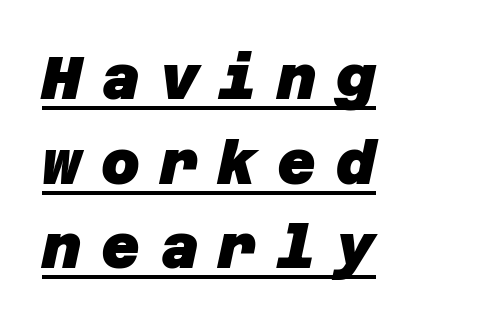
The image shows 60 px heavy sans-serif type; set left-aligned, normal line spacing (1.41x), unusually wide letter spacing (+0.33 em), underlined; low stroke contrast and a large x-height.
